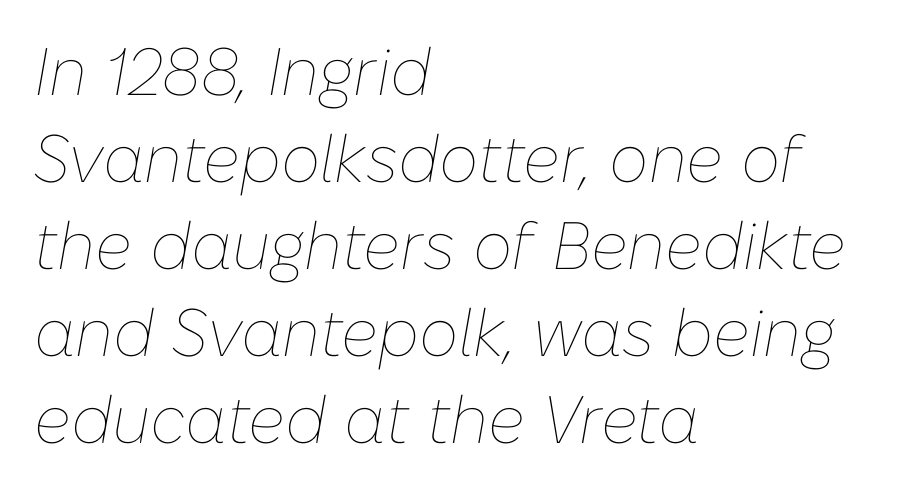
Caption: standard tracking, unaltered. Each letter keeps its own natural width here, so spacing adapts to shape. Slant detected: the letters are inclined. Evenly set lines give the paragraph a standard silhouette.
